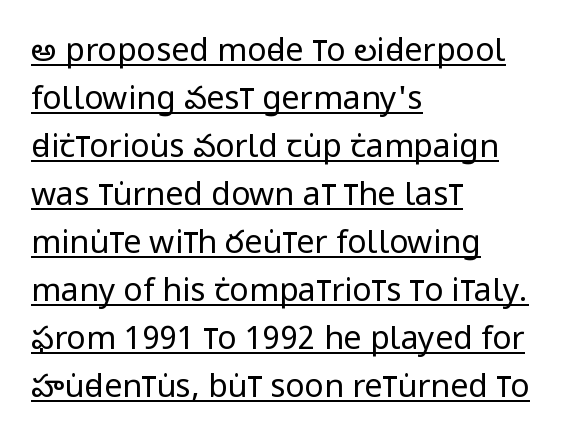
{"serif": "no", "italic": "no", "bold": "no", "weight": "regular", "width": "condensed", "stroke_contrast": "low", "x_height": "large", "monospaced": "no", "underline": "yes", "align": "left", "line_spacing": "normal", "line_spacing_ratio": 1.5, "letter_spacing": "normal", "letter_spacing_em": 0.0, "glyph_px": 32}
